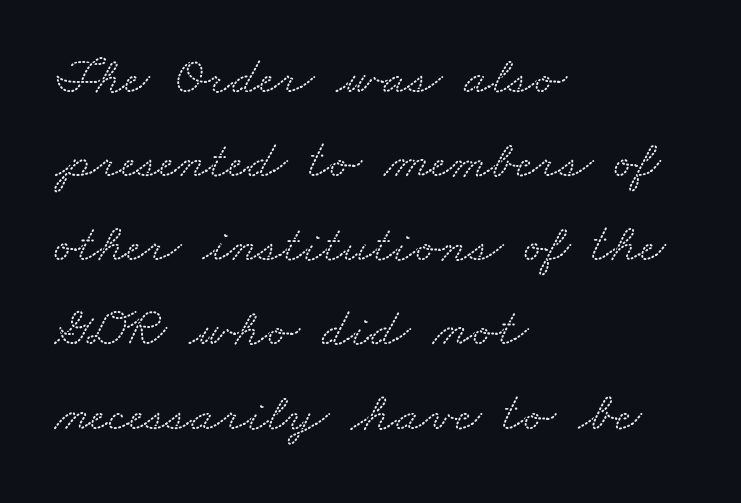
{"serif": "yes", "width": "wide", "stroke_contrast": "low", "x_height": "small", "monospaced": "no", "underline": "no", "align": "left", "line_spacing": "normal", "line_spacing_ratio": 1.53, "letter_spacing": "normal", "letter_spacing_em": 0.0, "glyph_px": 55}
